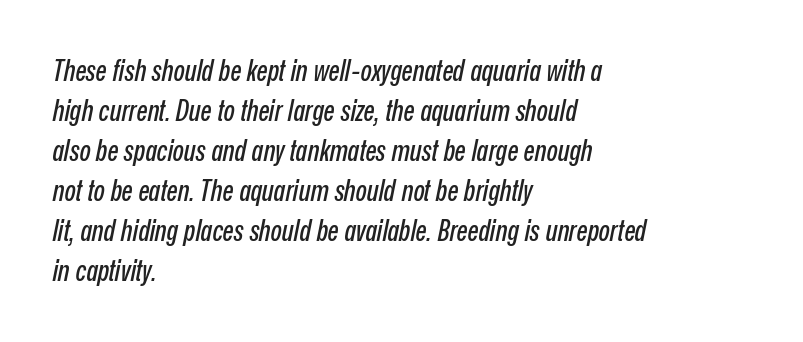
Q: Is the text italic (slanted)? A: Yes, it leans right by about 12 degrees.
Q: Is the text underlined? A: No.
Q: How is the paragraph aligned? A: Left-aligned.
Q: Is the spacing between letters normal or unusually wide? A: Normal.
Q: Is the spacing between lines tight, normal or loose? A: Normal.
Q: Width (condensed, normal, or wide)? A: Condensed.
Q: Stroke contrast? A: Low.
Q: x-height? A: Medium.
Q: Monospaced? A: No.
